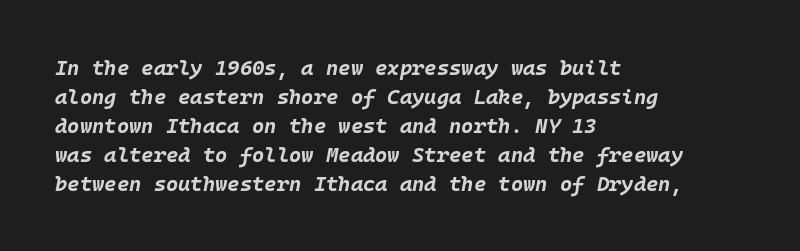
Summary of vertical rhythm: regular, with standard interline spacing. The face used here has the dense, thick strokes of a bold. These lines were composed using italics. Check under the words: just untouched page. The tracking reads as untouched default to a designer's eye. Casual observation: everything's shoved over to the left.
